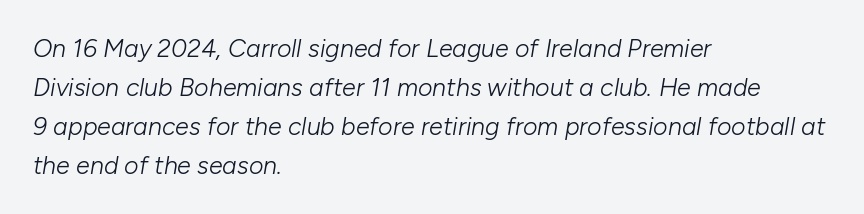
A clean baseline with only descenders dipping below it. Slant detected: the letters are inclined. The setting favours the left margin, as ordinary paragraphs usually do. How are the letters spaced? Ordinarily, with no added tracking. The passage shown is not bold in any degree.
